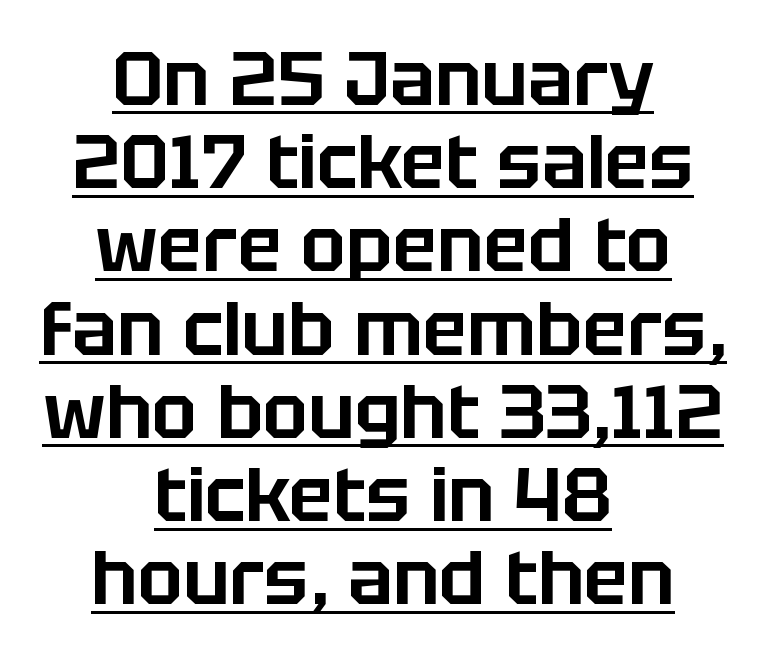
{"serif": "no", "italic": "no", "width": "normal", "stroke_contrast": "low", "x_height": "large", "monospaced": "no", "underline": "yes", "align": "center", "line_spacing": "tight", "line_spacing_ratio": 1.11, "letter_spacing": "normal", "letter_spacing_em": 0.0, "glyph_px": 75}
